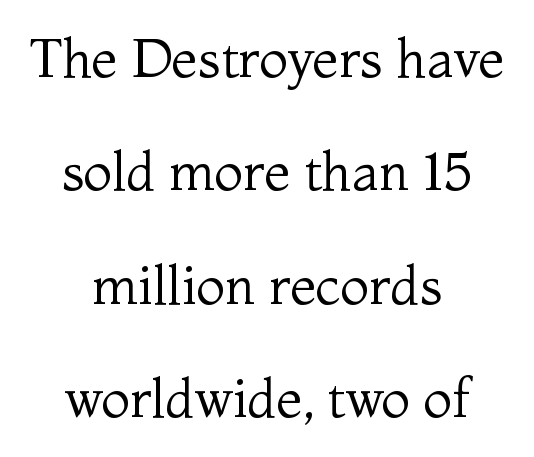
{"serif": "yes", "italic": "no", "bold": "no", "weight": "regular", "width": "normal", "stroke_contrast": "medium", "x_height": "medium", "monospaced": "no", "underline": "no", "align": "center", "line_spacing": "loose", "line_spacing_ratio": 2.14, "letter_spacing": "normal", "letter_spacing_em": 0.0, "glyph_px": 53}
